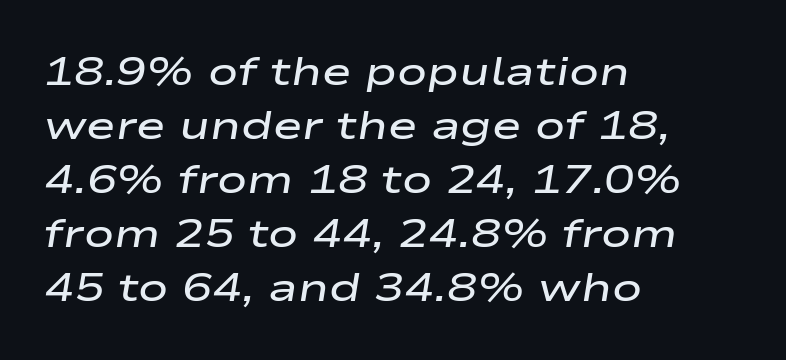
Emphasis by weight is partial: semibold. The letterforms sit shoulder to shoulder at normal distance. The rendering uses natural spacing where letterforms have individual widths. Italic: yes, the glyphs are oblique. Anything drawn beneath the words? Only blank space.
